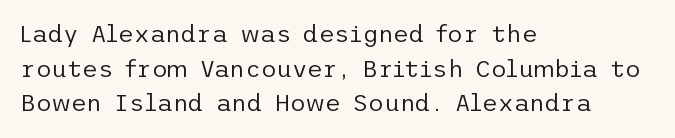
The image shows 24 px text type, upright; set left-aligned, normal line spacing (1.44x), normal letter spacing, not underlined.
